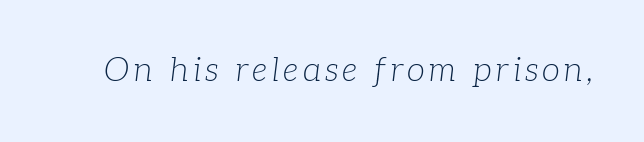
The image shows 33 px light serif type, italic (leaning right); set not underlined; low stroke contrast and a medium x-height.
